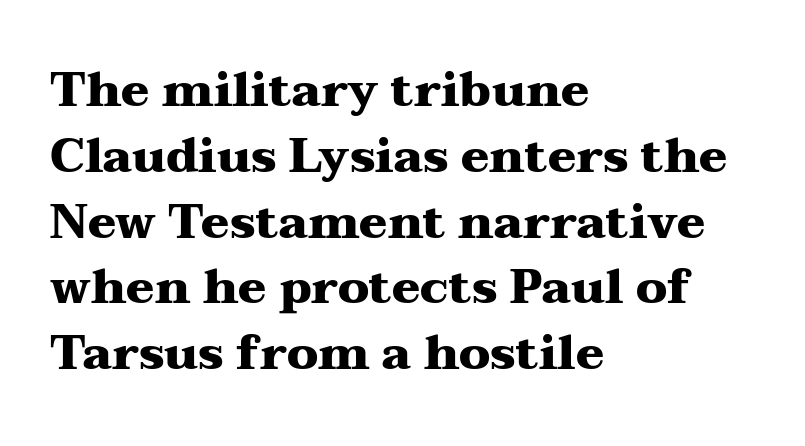
You can tell from the footed stems that serif type was used. The area under the type is left untouched. Bold? Absolutely — the strokes are thick and heavy. Think of a printed novel: that variable character pitch is what you see here. The letters sit at their default tracking, neither squeezed nor spread.
